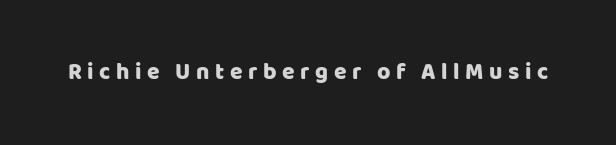
{"italic": "no", "underline": "no", "letter_spacing": "wide", "letter_spacing_em": 0.24, "glyph_px": 23}
